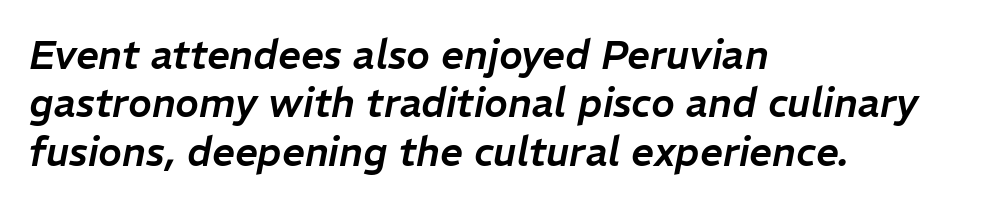
{"italic": "yes", "lean": "right", "slant_degrees": 11, "width": "normal", "stroke_contrast": "low", "x_height": "medium", "monospaced": "no", "underline": "no", "align": "left", "line_spacing_ratio": 1.21, "letter_spacing": "normal", "letter_spacing_em": 0.0, "glyph_px": 40}
